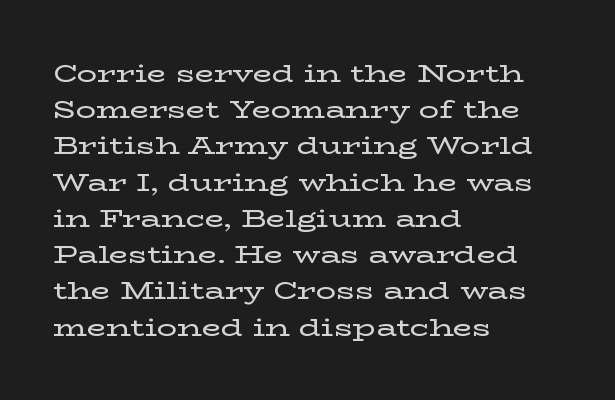
{"italic": "no", "underline": "no", "align": "left", "line_spacing": "normal", "line_spacing_ratio": 1.45, "letter_spacing": "normal", "letter_spacing_em": 0.0, "glyph_px": 25}
